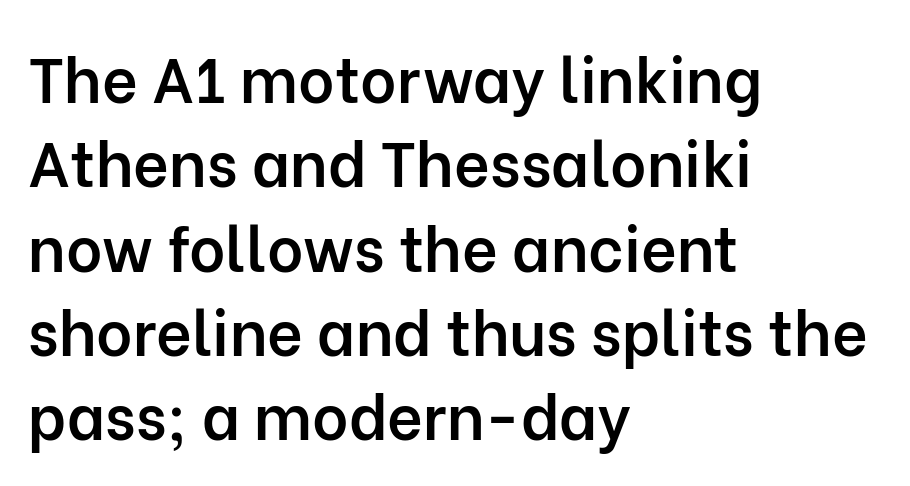
The glyphs are unaccompanied by any horizontal stroke below them. It's the straight-up-and-down kind of type. The gaps between neighbouring characters are ordinary and unremarkable. Firm but not heavy-handed strokes: this text is semibold. Is this a fixed-width face? No — the glyphs have proportional, varying widths.
